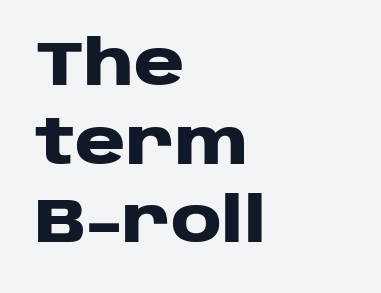
The image shows 62 px heavy, wide sans-serif type, upright; set left-aligned, normal line spacing (1.27x), normal letter spacing, not underlined; low stroke contrast and a large x-height.
